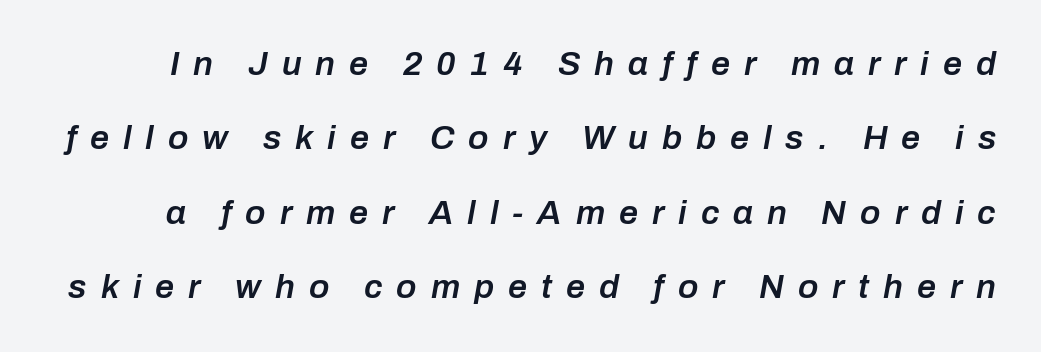
{"italic": "yes", "lean": "right", "slant_degrees": 10, "bold": "semi", "weight": "semibold", "width": "normal", "stroke_contrast": "low", "x_height": "medium", "monospaced": "no", "underline": "no", "line_spacing": "loose", "line_spacing_ratio": 2.19, "letter_spacing": "wide", "letter_spacing_em": 0.41, "glyph_px": 34}
